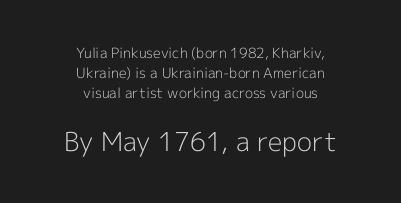
Q: Is the text bold? A: No.
Q: Is the text italic (slanted)? A: No, it is upright.
Q: Is the text underlined? A: No.
Q: How is the paragraph aligned? A: Centered.
Q: Is the spacing between letters normal or unusually wide? A: Normal.
Q: Is the spacing between lines tight, normal or loose? A: Normal.
Q: Which block of text is set in a larger size, the first (top) or the second (bottom)? A: The second (bottom) one.
